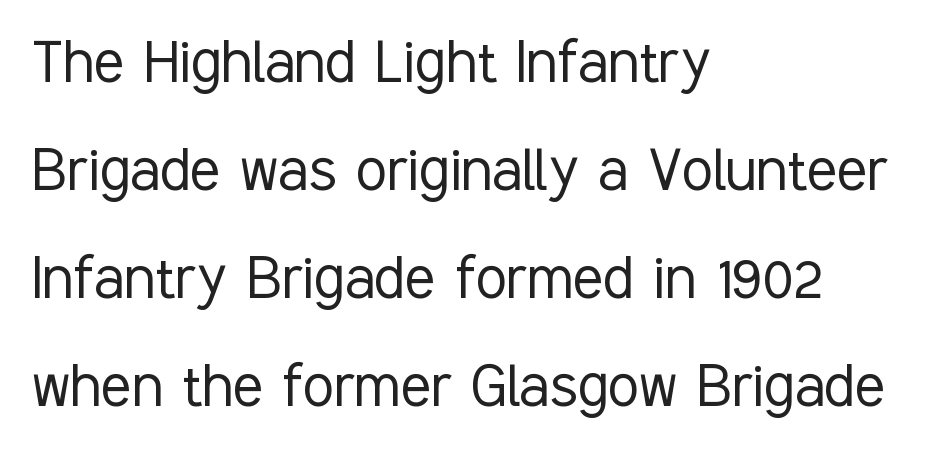
{"serif": "no", "italic": "no", "bold": "no", "weight": "light", "width": "condensed", "stroke_contrast": "low", "x_height": "medium", "monospaced": "no", "underline": "no", "align": "left", "line_spacing": "normal", "line_spacing_ratio": 1.52, "letter_spacing": "normal", "letter_spacing_em": 0.0, "glyph_px": 71}
